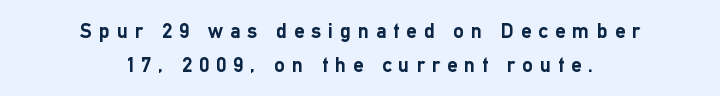
{"italic": "no", "bold": "yes", "underline": "no", "align": "center", "line_spacing": "normal", "line_spacing_ratio": 1.64, "letter_spacing": "wide", "letter_spacing_em": 0.33, "glyph_px": 21}
